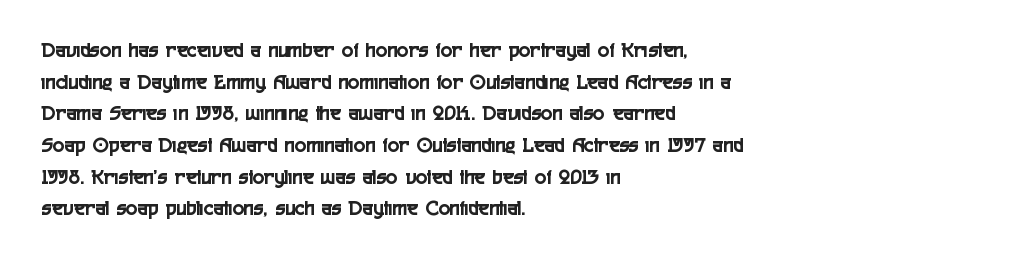
Ordinary non-slanted type is in use. Letter spacing: default. This sample is left-justified, so line endings fall wherever the words run out. Underline: absent. Successive baselines arrive at the customary interval.
